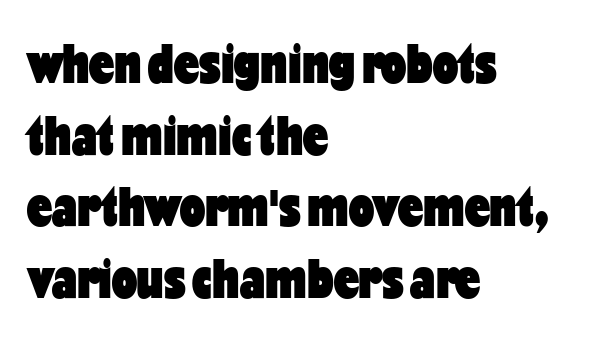
Q: Is the text bold? A: Yes.
Q: Is the text italic (slanted)? A: No, it is upright.
Q: Is the typeface a serif or a sans-serif typeface? A: Sans-serif.
Q: Is the text underlined? A: No.
Q: How is the paragraph aligned? A: Left-aligned.
Q: Is the spacing between letters normal or unusually wide? A: Normal.
Q: Is the spacing between lines tight, normal or loose? A: Normal.
Q: Width (condensed, normal, or wide)? A: Condensed.
Q: Stroke contrast? A: Low.
Q: x-height? A: Medium.
Q: Monospaced? A: No.
